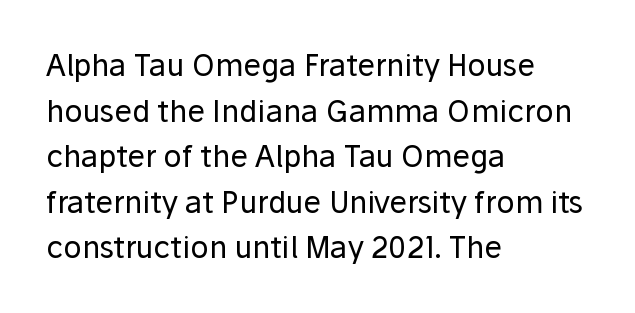
{"serif": "no", "italic": "no", "bold": "no", "weight": "regular", "width": "normal", "stroke_contrast": "low", "x_height": "medium", "monospaced": "no", "underline": "no", "align": "left", "line_spacing": "normal", "line_spacing_ratio": 1.52, "letter_spacing": "normal", "letter_spacing_em": 0.0, "glyph_px": 30}
